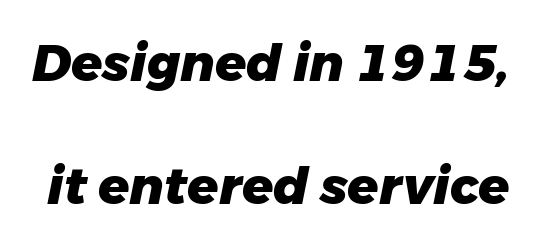
Q: Is the text bold? A: Yes.
Q: Is the text italic (slanted)? A: Yes, it leans right by about 11 degrees.
Q: Is the text underlined? A: No.
Q: Is the spacing between letters normal or unusually wide? A: Normal.
Q: Is the spacing between lines tight, normal or loose? A: Loose.
Q: Width (condensed, normal, or wide)? A: Normal.
Q: Stroke contrast? A: Low.
Q: x-height? A: Medium.
Q: Monospaced? A: No.
